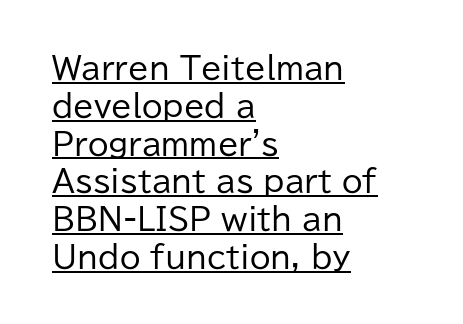
{"serif": "no", "italic": "no", "bold": "no", "weight": "regular", "width": "normal", "stroke_contrast": "low", "x_height": "medium", "monospaced": "no", "underline": "yes", "align": "left", "line_spacing": "normal", "line_spacing_ratio": 1.26, "letter_spacing": "normal", "letter_spacing_em": 0.0, "glyph_px": 30}
